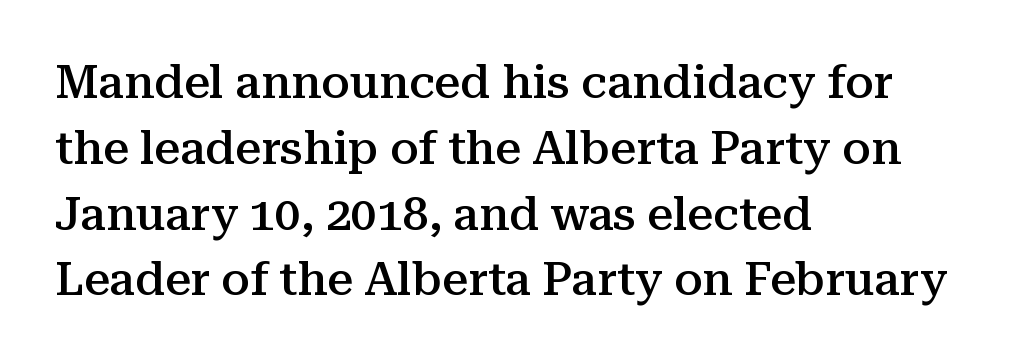
Q: Is the text bold? A: Semi-bold.
Q: Is the text italic (slanted)? A: No, it is upright.
Q: Is the typeface a serif or a sans-serif typeface? A: Serif.
Q: Is the text underlined? A: No.
Q: How is the paragraph aligned? A: Left-aligned.
Q: Is the spacing between letters normal or unusually wide? A: Normal.
Q: Is the spacing between lines tight, normal or loose? A: Normal.
Q: Width (condensed, normal, or wide)? A: Normal.
Q: Stroke contrast? A: Medium.
Q: x-height? A: Medium.
Q: Monospaced? A: No.
